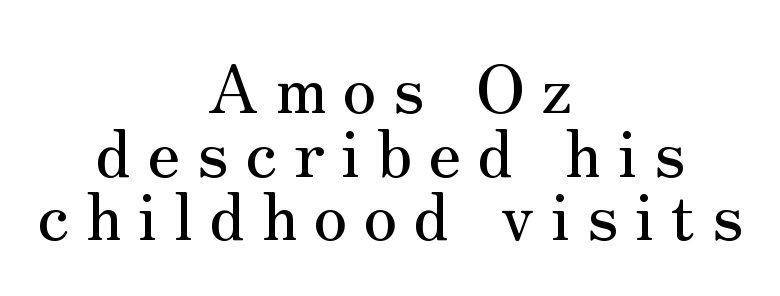
The image shows 67 px serif type, upright; set centered, tight line spacing (0.95x), unusually wide letter spacing (+0.24 em), not underlined; medium stroke contrast and a small x-height.
